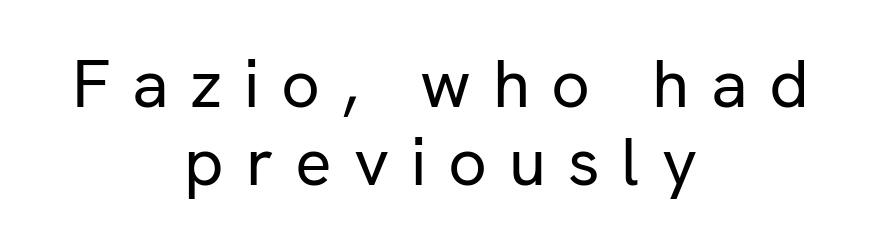
Q: Is the text bold? A: No.
Q: Is the text italic (slanted)? A: No, it is upright.
Q: Is the typeface a serif or a sans-serif typeface? A: Sans-serif.
Q: Is the text underlined? A: No.
Q: How is the paragraph aligned? A: Centered.
Q: Is the spacing between letters normal or unusually wide? A: Unusually wide.
Q: Is the spacing between lines tight, normal or loose? A: Tight.
Q: Width (condensed, normal, or wide)? A: Normal.
Q: Stroke contrast? A: Low.
Q: x-height? A: Medium.
Q: Monospaced? A: No.
